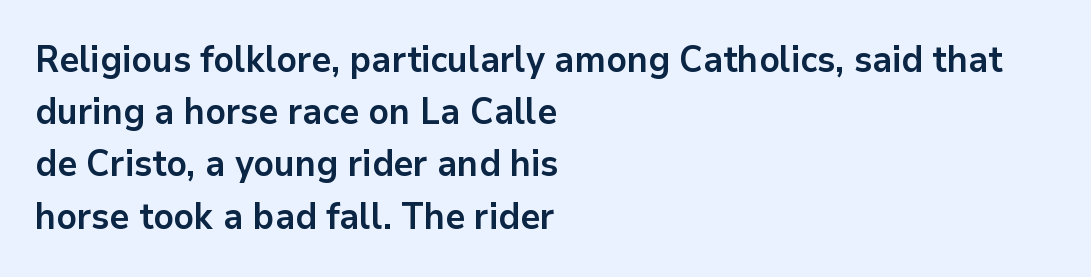
Does the weight exceed regular? Yes, all the way to bold. You could not count columns in this text — the font is proportionally spaced. A roman cut, with each character standing at attention. In terms of letterform style, serifs are entirely absent. A classic flush-left, rag-right setting is used for this passage. Underlining? Definitely not there.
